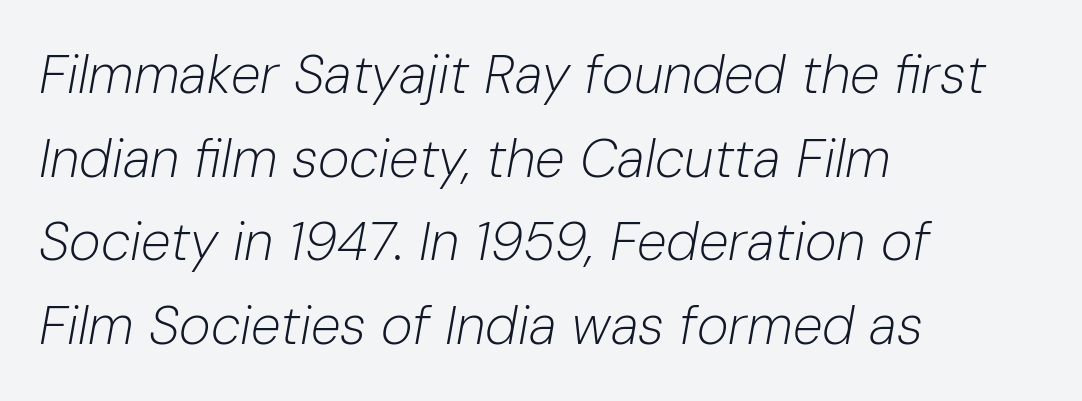
The image shows 54 px light type, italic (leaning right); set left-aligned, normal line spacing (1.55x), normal letter spacing, not underlined; low stroke contrast and a medium x-height.
